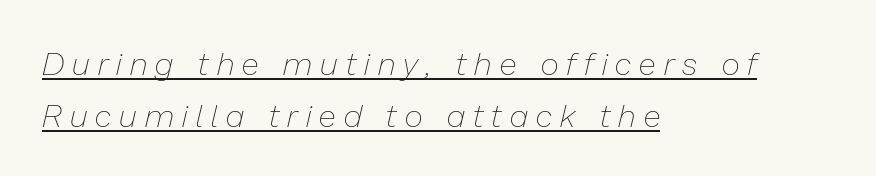
{"italic": "yes", "lean": "right", "slant_degrees": 13, "bold": "no", "weight": "thin", "width": "normal", "stroke_contrast": "low", "x_height": "medium", "monospaced": "no", "underline": "yes", "align": "left", "line_spacing": "normal", "line_spacing_ratio": 1.61, "letter_spacing": "wide", "letter_spacing_em": 0.26, "glyph_px": 32}
